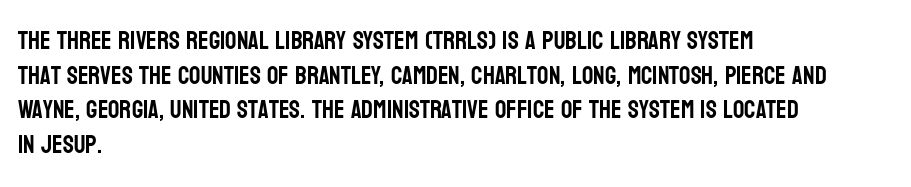
Has an underline been added? It has not. Observe the ordinary spacing: letters are neighbours, not strangers. What's the leading like? Ordinary, nothing unusual. Reading down the block, your eye returns to a fixed left position each line. Every character sits straight up, as roman type does.
